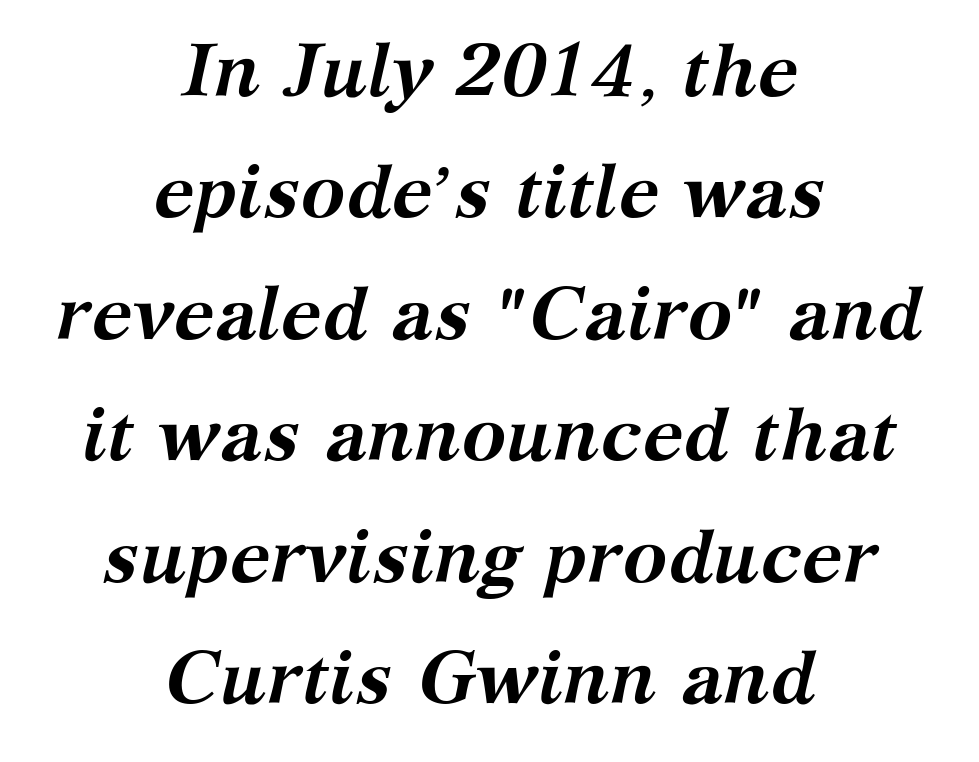
{"serif": "yes", "italic": "yes", "lean": "right", "slant_degrees": 12, "bold": "yes", "weight": "semibold", "width": "normal", "stroke_contrast": "medium", "x_height": "medium", "monospaced": "no", "underline": "no", "align": "center", "line_spacing": "normal", "line_spacing_ratio": 1.62, "letter_spacing": "normal", "letter_spacing_em": 0.0, "glyph_px": 75}
